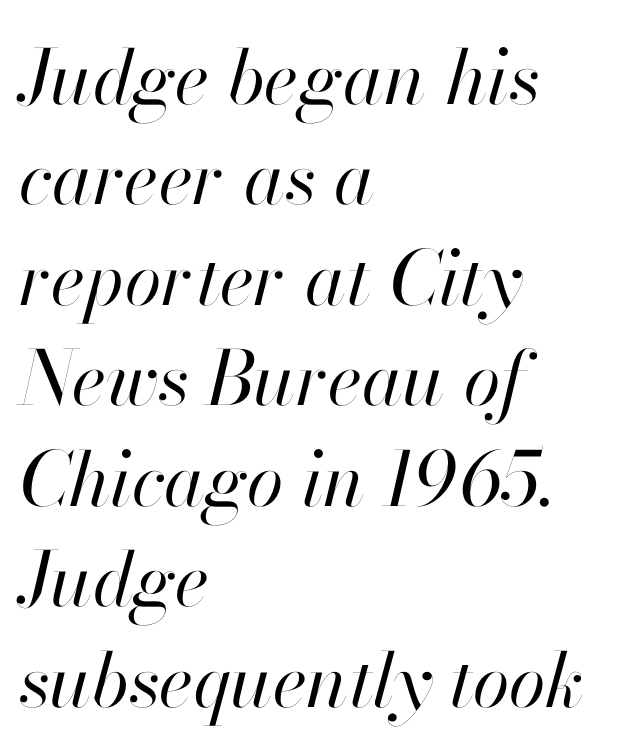
{"italic": "yes", "lean": "right", "slant_degrees": 13, "bold": "no", "weight": "regular", "width": "normal", "stroke_contrast": "high", "x_height": "small", "monospaced": "no", "underline": "no", "align": "left", "line_spacing": "normal", "line_spacing_ratio": 1.34, "letter_spacing": "normal", "letter_spacing_em": 0.0, "glyph_px": 75}
